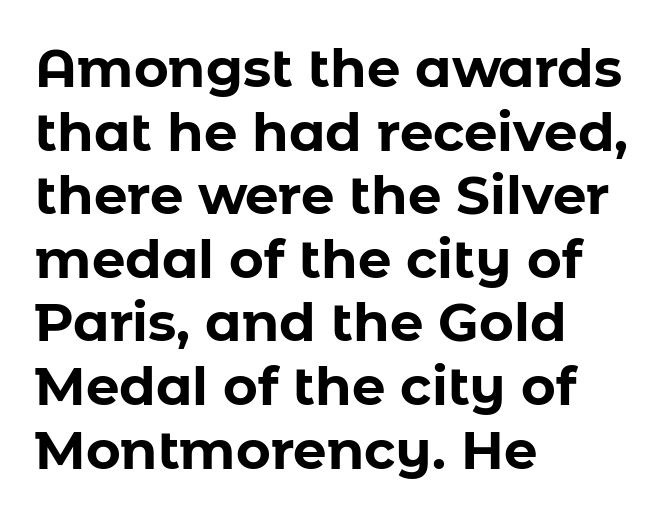
The image shows 53 px bold sans-serif type, upright; set left-aligned, line spacing 1.2x, normal letter spacing, not underlined; low stroke contrast and a medium x-height.
